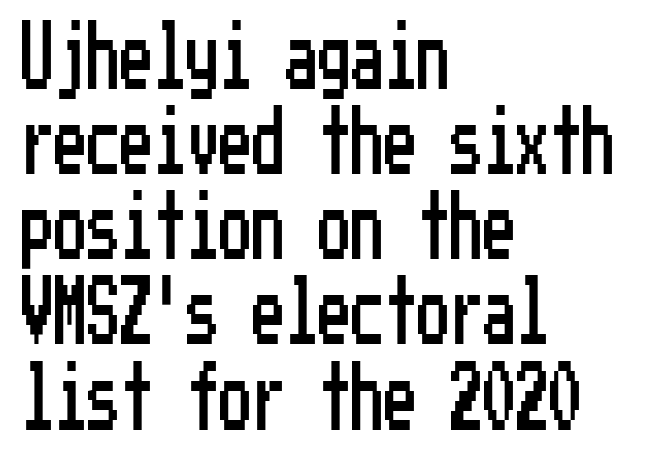
Q: Is the text italic (slanted)? A: No, it is upright.
Q: Is the typeface a serif or a sans-serif typeface? A: Sans-serif.
Q: Is the text underlined? A: No.
Q: How is the paragraph aligned? A: Left-aligned.
Q: Is the spacing between letters normal or unusually wide? A: Normal.
Q: Is the spacing between lines tight, normal or loose? A: Normal.
Q: Width (condensed, normal, or wide)? A: Condensed.
Q: Stroke contrast? A: Low.
Q: x-height? A: Medium.
